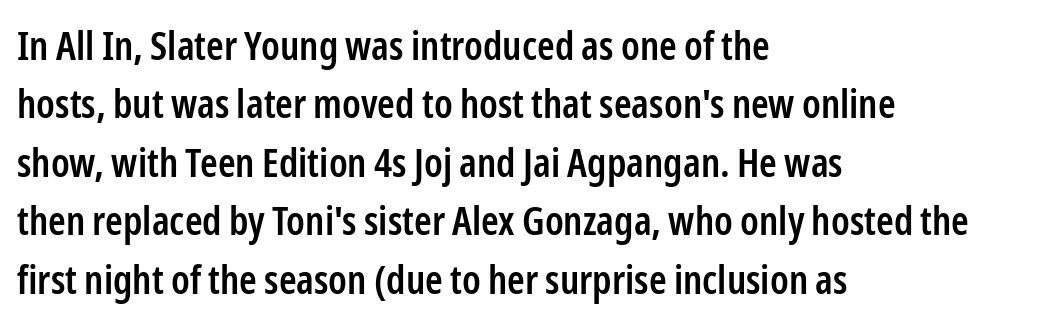
{"serif": "no", "italic": "no", "bold": "semi", "weight": "semibold", "width": "condensed", "stroke_contrast": "low", "x_height": "medium", "monospaced": "no", "underline": "no", "align": "left", "line_spacing": "normal", "line_spacing_ratio": 1.46, "letter_spacing": "normal", "letter_spacing_em": 0.0, "glyph_px": 40}
